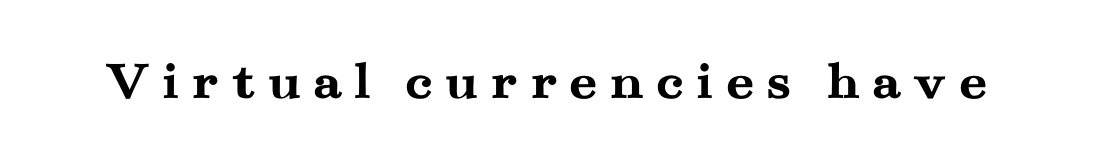
Q: Is the text bold? A: Yes.
Q: Is the text italic (slanted)? A: No, it is upright.
Q: Is the typeface a serif or a sans-serif typeface? A: Serif.
Q: Is the text underlined? A: No.
Q: Is the spacing between letters normal or unusually wide? A: Unusually wide.
Q: Width (condensed, normal, or wide)? A: Wide.
Q: Stroke contrast? A: Medium.
Q: x-height? A: Small.
Q: Monospaced? A: No.
